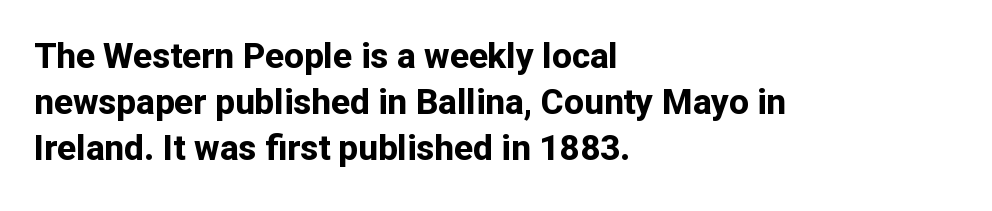
{"serif": "no", "italic": "no", "bold": "yes", "weight": "bold", "width": "normal", "stroke_contrast": "low", "x_height": "medium", "monospaced": "no", "underline": "no", "align": "left", "line_spacing": "normal", "line_spacing_ratio": 1.31, "letter_spacing": "normal", "letter_spacing_em": 0.0, "glyph_px": 35}
